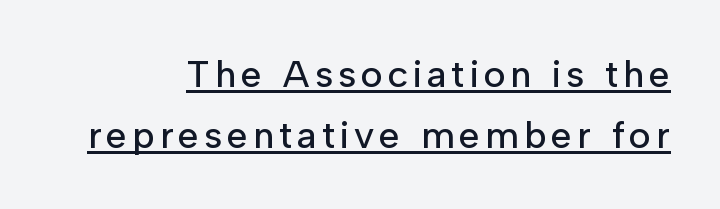
Q: Is the text italic (slanted)? A: No, it is upright.
Q: Is the typeface a serif or a sans-serif typeface? A: Sans-serif.
Q: Is the text underlined? A: Yes.
Q: How is the paragraph aligned? A: Right-aligned.
Q: Is the spacing between lines tight, normal or loose? A: Normal.
Q: Width (condensed, normal, or wide)? A: Normal.
Q: Stroke contrast? A: Low.
Q: x-height? A: Medium.
Q: Monospaced? A: No.
